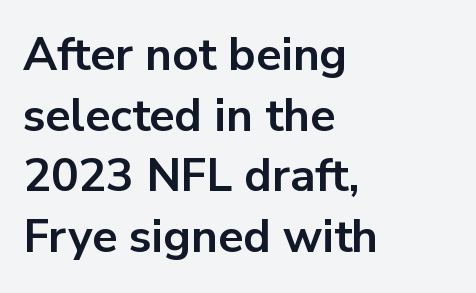
Q: Is the text bold? A: Yes.
Q: Is the text italic (slanted)? A: No, it is upright.
Q: Is the typeface a serif or a sans-serif typeface? A: Sans-serif.
Q: Is the text underlined? A: No.
Q: How is the paragraph aligned? A: Left-aligned.
Q: Is the spacing between letters normal or unusually wide? A: Normal.
Q: Is the spacing between lines tight, normal or loose? A: Normal.
Q: Width (condensed, normal, or wide)? A: Normal.
Q: Stroke contrast? A: Low.
Q: x-height? A: Medium.
Q: Monospaced? A: No.
